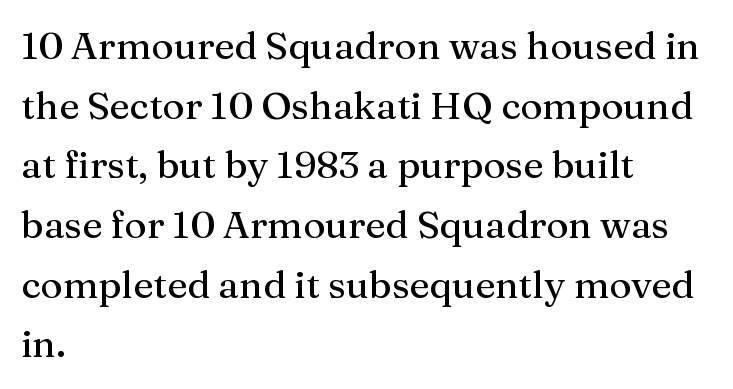
This sample has the flowing, uneven cadence of proportional lettering. The axis of the letterforms is exactly vertical. The space between consecutive lines is moderate. Short note: letters normally spaced.
